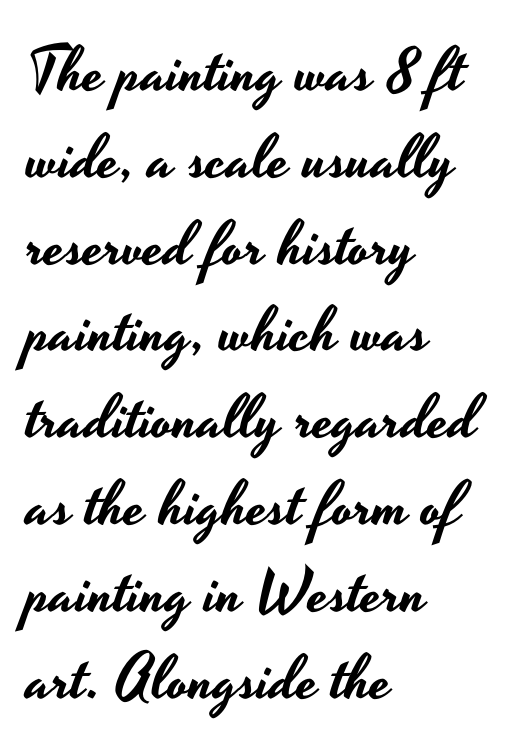
{"serif": "no", "width": "wide", "stroke_contrast": "low", "x_height": "small", "monospaced": "no", "underline": "no", "align": "left", "line_spacing": "normal", "line_spacing_ratio": 1.4, "letter_spacing": "normal", "letter_spacing_em": 0.0, "glyph_px": 62}
